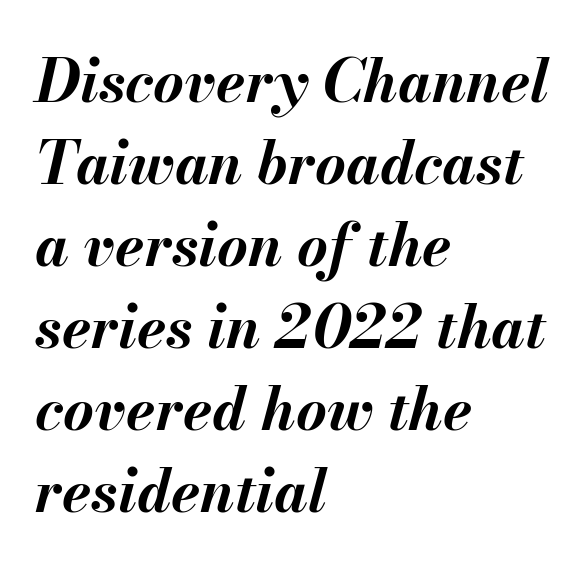
The image shows 59 px bold type, italic (leaning right); set left-aligned, normal line spacing (1.39x), normal letter spacing, not underlined; medium stroke contrast and a small x-height.
